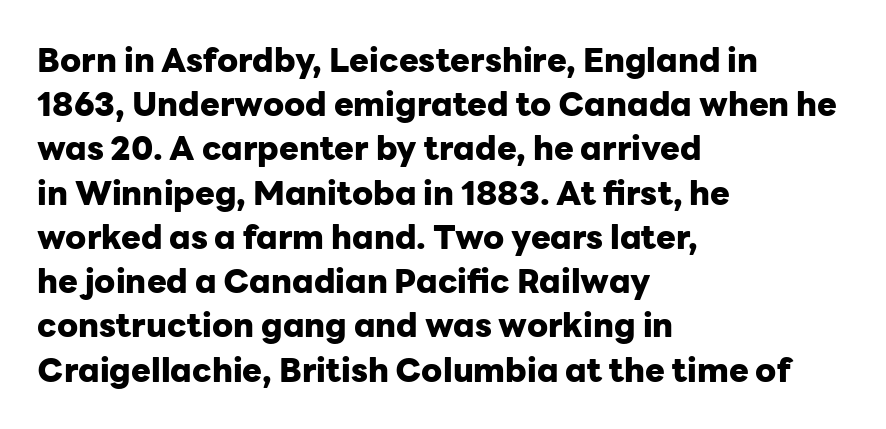
{"serif": "no", "italic": "no", "bold": "yes", "weight": "heavy", "width": "normal", "stroke_contrast": "low", "x_height": "medium", "monospaced": "no", "underline": "no", "align": "left", "line_spacing": "normal", "line_spacing_ratio": 1.34, "letter_spacing": "normal", "letter_spacing_em": 0.0, "glyph_px": 33}
